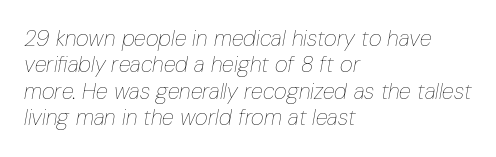
Q: Is the text bold? A: No.
Q: Is the text italic (slanted)? A: Yes, it leans right by about 10 degrees.
Q: Is the text underlined? A: No.
Q: How is the paragraph aligned? A: Left-aligned.
Q: Is the spacing between letters normal or unusually wide? A: Normal.
